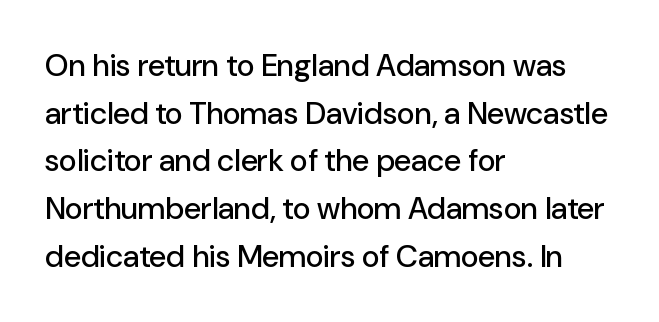
{"serif": "no", "italic": "no", "width": "normal", "stroke_contrast": "low", "x_height": "medium", "monospaced": "no", "underline": "no", "align": "left", "line_spacing": "normal", "line_spacing_ratio": 1.54, "letter_spacing": "normal", "letter_spacing_em": 0.0, "glyph_px": 31}
